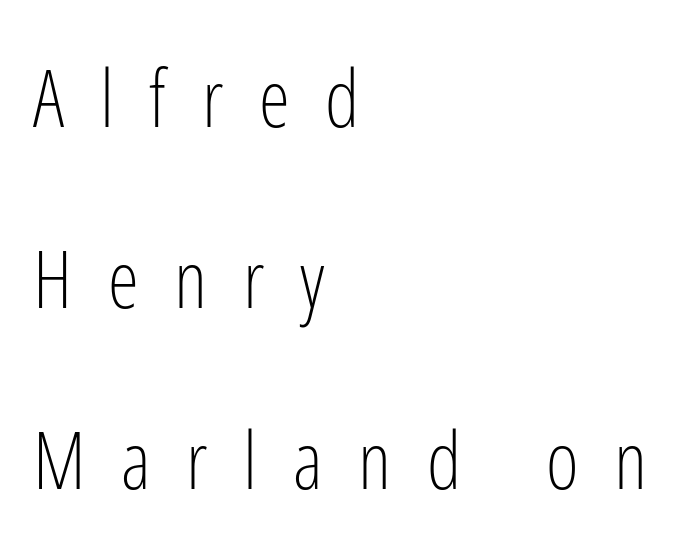
The image shows 79 px light, condensed sans-serif type, upright; set left-aligned, loose line spacing (2.29x), unusually wide letter spacing (+0.45 em), not underlined; low stroke contrast and a medium x-height.
